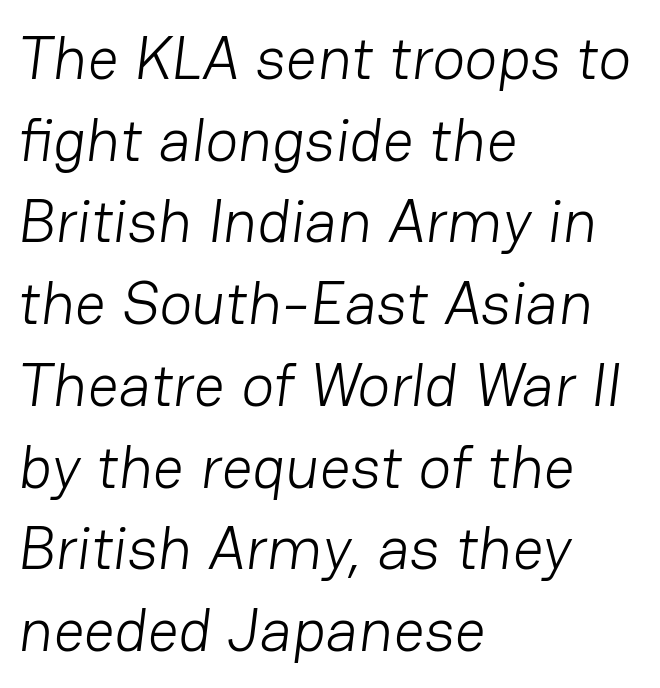
The image shows 61 px light sans-serif type; set left-aligned, normal line spacing (1.34x), normal letter spacing, not underlined; low stroke contrast and a medium x-height.
